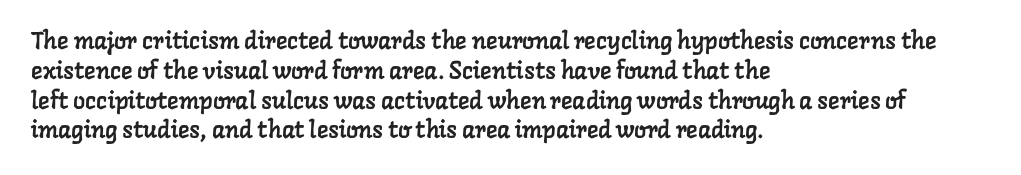
{"underline": "no", "align": "left", "line_spacing_ratio": 1.24, "letter_spacing": "normal", "letter_spacing_em": 0.0, "glyph_px": 24}
